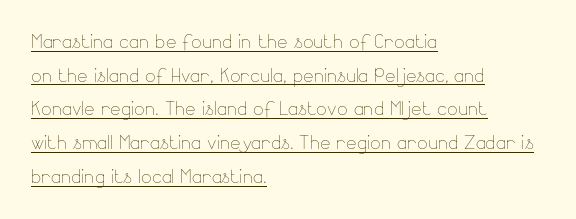
The image shows 25 px text type, upright; set left-aligned, normal line spacing (1.35x), normal letter spacing, underlined.
